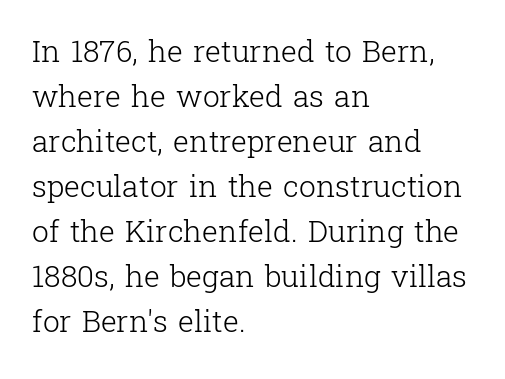
The strip under each line holds only bare page. All the whitespace from short lines collects on the right. Unlike italic type, these characters show no tilt at all. The passage shown is typeset with a serif family. No extra tracking has been applied to these lines. Honestly, the row spacing looks completely unremarkable.
